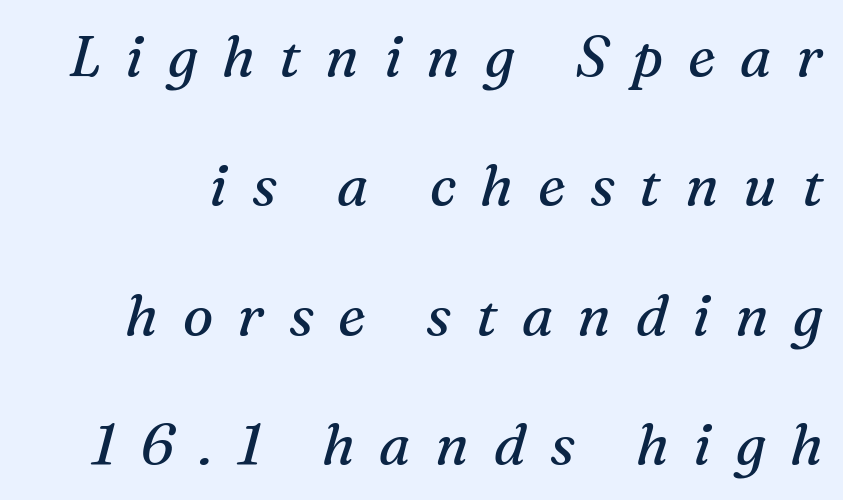
The image shows 57 px regular-weight serif type, italic (leaning right); set loose line spacing (2.27x), unusually wide letter spacing (+0.43 em), not underlined; medium stroke contrast and a medium x-height.
